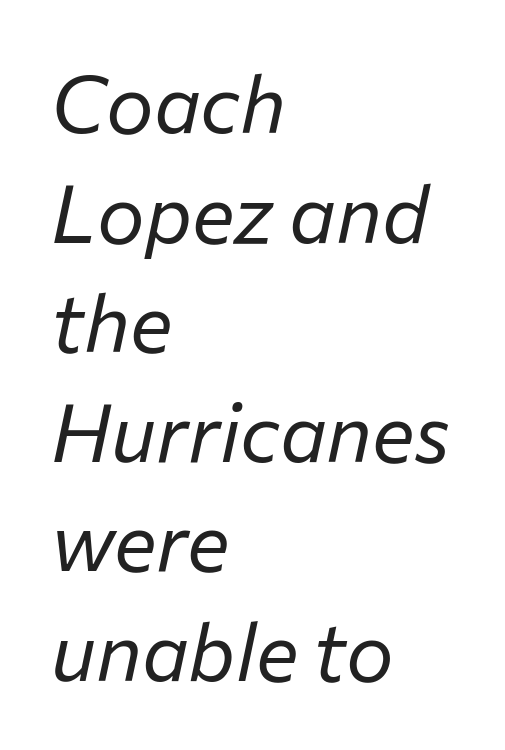
The image shows 80 px regular-weight type, italic (leaning right); set left-aligned, normal line spacing (1.37x), normal letter spacing, not underlined; low stroke contrast and a medium x-height.
